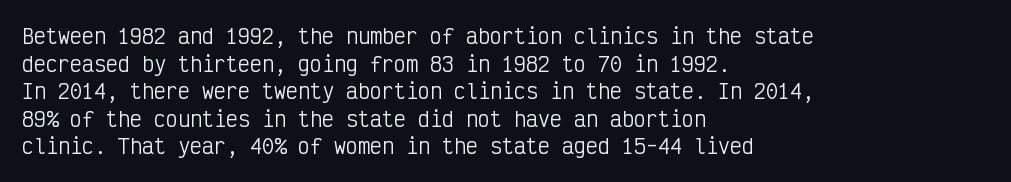
Q: Is the text bold? A: No.
Q: Is the text italic (slanted)? A: No, it is upright.
Q: Is the text underlined? A: No.
Q: How is the paragraph aligned? A: Left-aligned.
Q: Is the spacing between letters normal or unusually wide? A: Normal.
Q: Is the spacing between lines tight, normal or loose? A: Normal.
